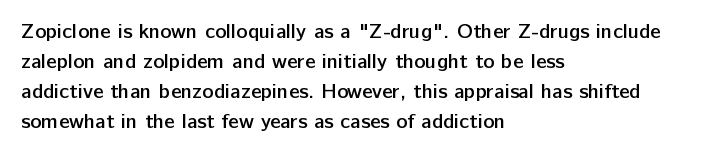
{"italic": "no", "bold": "semi", "underline": "no", "align": "left", "line_spacing": "normal", "line_spacing_ratio": 1.43, "letter_spacing": "normal", "letter_spacing_em": 0.0, "glyph_px": 21}
